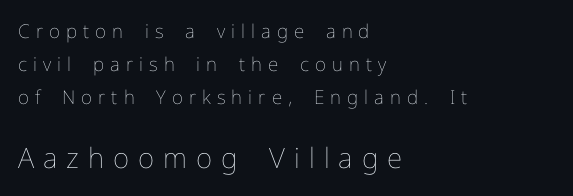
Caption: face not bold, strokes unweighted. Note the varied advance widths — an 'i' is clearly narrower than an 'm'. The second block has been scaled up relative to the first. Here the glyphs are tracked loosely, breaking word shapes into spaced letters. Short and long lines alike share a common starting point at left. Quick note: not italic, upright.
